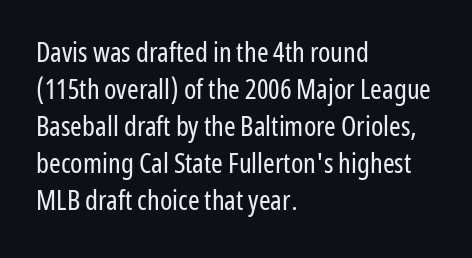
The image shows 28 px regular-weight, condensed sans-serif type, upright; set left-aligned, normal line spacing (1.32x), normal letter spacing, not underlined; low stroke contrast and a medium x-height.
